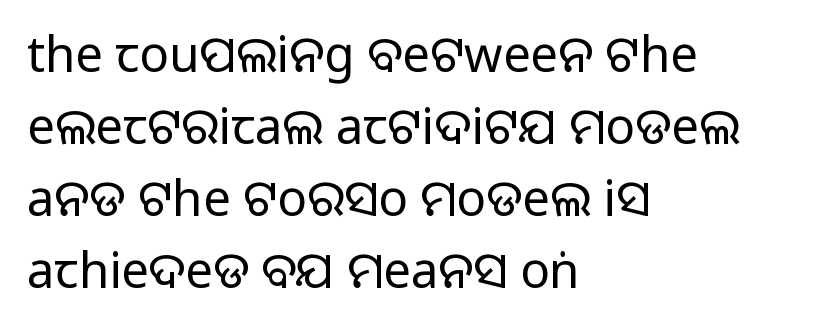
{"serif": "no", "italic": "no", "width": "normal", "stroke_contrast": "medium", "monospaced": "no", "underline": "no", "align": "left", "line_spacing": "normal", "line_spacing_ratio": 1.47, "letter_spacing": "normal", "letter_spacing_em": 0.0, "glyph_px": 49}
